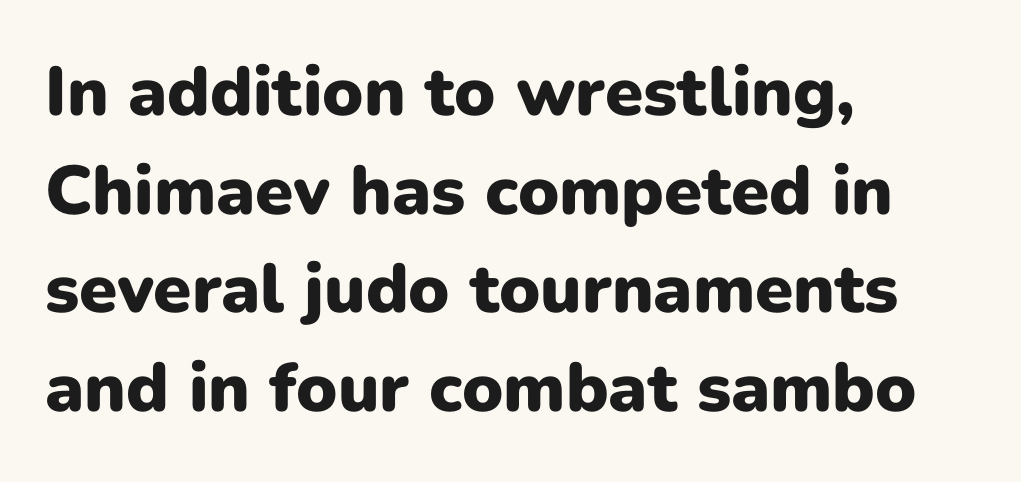
The image shows 69 px heavy sans-serif type, upright; set left-aligned, normal line spacing (1.43x), normal letter spacing, not underlined; low stroke contrast and a medium x-height.
